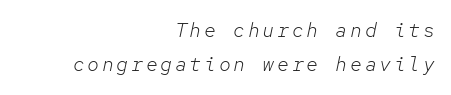
The image shows 20 px text type, italic (leaning right); set right-aligned, line spacing 1.72x, not underlined.
